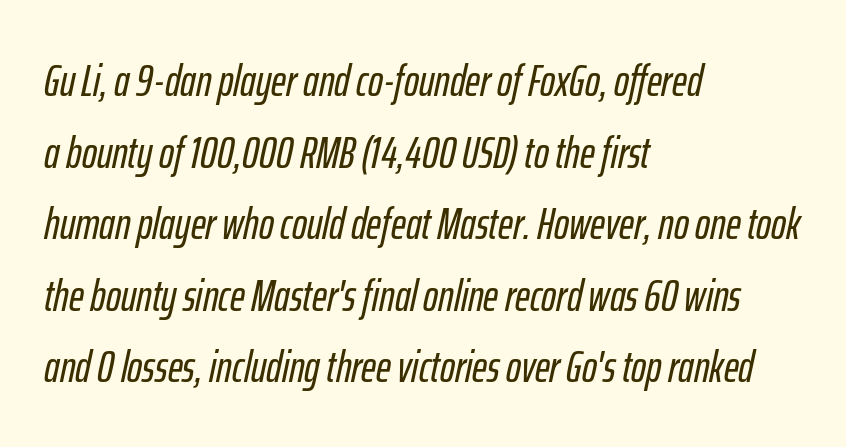
The image shows 45 px condensed type, italic (leaning right); set left-aligned, normal line spacing (1.59x), normal letter spacing, not underlined; low stroke contrast and a medium x-height.
